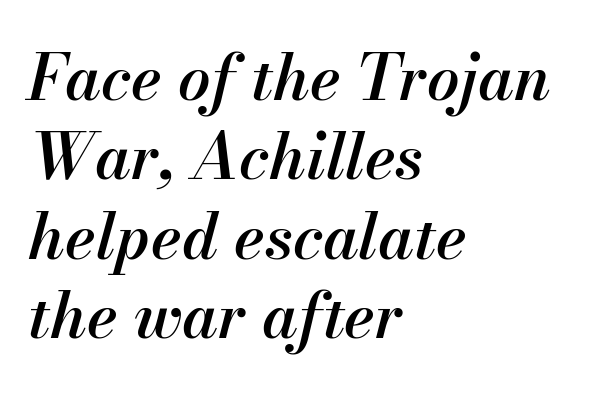
{"italic": "yes", "lean": "right", "slant_degrees": 13, "bold": "semi", "weight": "semibold", "width": "normal", "stroke_contrast": "medium", "x_height": "small", "monospaced": "no", "underline": "no", "align": "left", "line_spacing_ratio": 1.24, "letter_spacing": "normal", "letter_spacing_em": 0.0, "glyph_px": 64}
